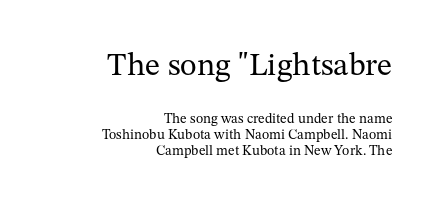
{"serif": "yes", "italic": "no", "bold": "no", "weight": "regular", "width": "normal", "stroke_contrast": "medium", "x_height": "medium", "monospaced": "no", "underline": "no", "align": "right", "line_spacing": "tight", "line_spacing_ratio": 1.14, "letter_spacing": "normal", "letter_spacing_em": 0.0, "larger_block": "first", "size_ratio": 2.29, "glyph_px": 32}
